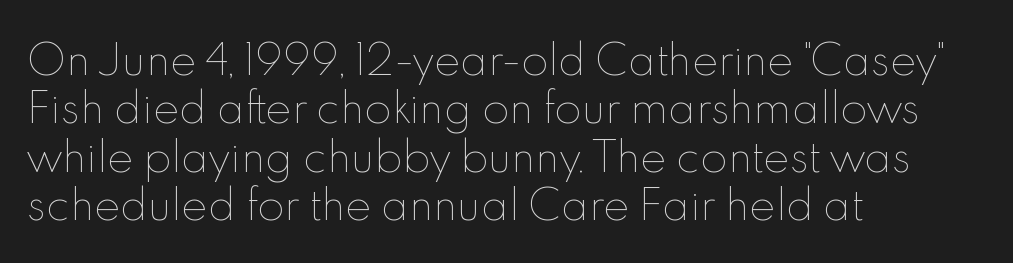
Q: Is the text bold? A: No.
Q: Is the text italic (slanted)? A: No, it is upright.
Q: Is the text underlined? A: No.
Q: How is the paragraph aligned? A: Left-aligned.
Q: Is the spacing between letters normal or unusually wide? A: Normal.
Q: Width (condensed, normal, or wide)? A: Normal.
Q: x-height? A: Small.
Q: Monospaced? A: No.
